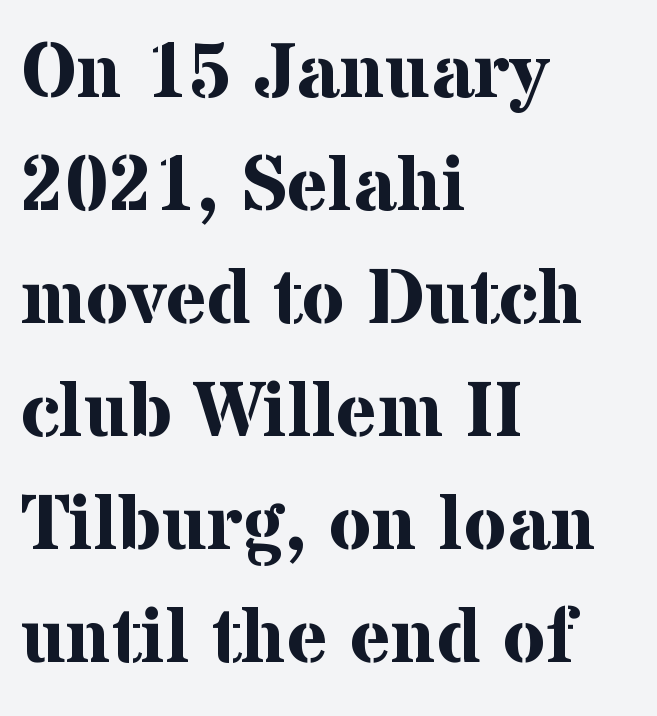
The image shows 78 px bold serif type, upright; set left-aligned, normal line spacing (1.45x), normal letter spacing, not underlined; medium stroke contrast and a medium x-height.
